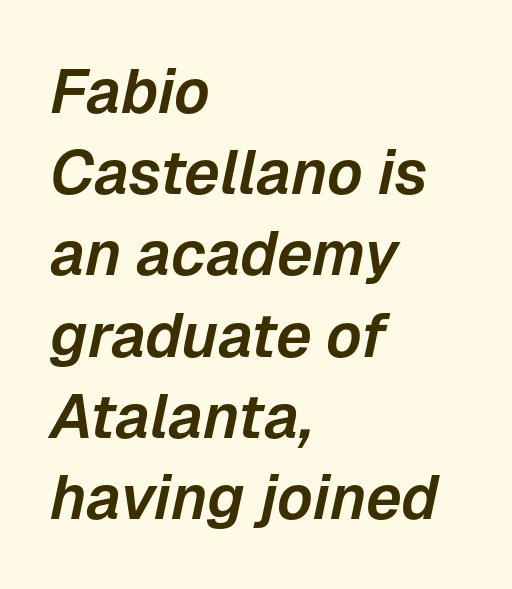
Casual observation: everything's shoved over to the left. Is this a fixed-width face? No — the glyphs have proportional, varying widths. Italic? Definitely — the glyphs are oblique. Unmarked baselines from the first word to the last. Does extra space separate the letters? No, they use regular spacing. What's the leading like? Ordinary, nothing unusual.
